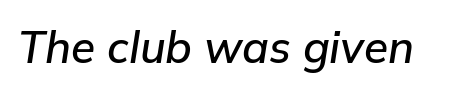
Q: Is the text italic (slanted)? A: Yes, it leans right by about 9 degrees.
Q: Is the text underlined? A: No.
Q: Is the spacing between letters normal or unusually wide? A: Normal.
Q: Width (condensed, normal, or wide)? A: Normal.
Q: Stroke contrast? A: Low.
Q: x-height? A: Medium.
Q: Monospaced? A: No.
